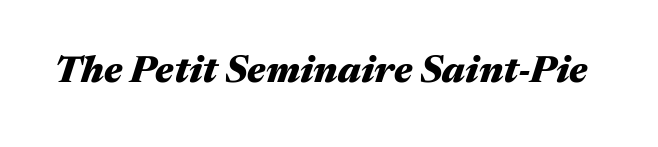
Q: Is the text bold? A: Yes.
Q: Is the text italic (slanted)? A: Yes, it leans right by about 17 degrees.
Q: Is the text underlined? A: No.
Q: Is the spacing between letters normal or unusually wide? A: Normal.
Q: Width (condensed, normal, or wide)? A: Wide.
Q: Stroke contrast? A: Medium.
Q: x-height? A: Medium.
Q: Monospaced? A: No.
